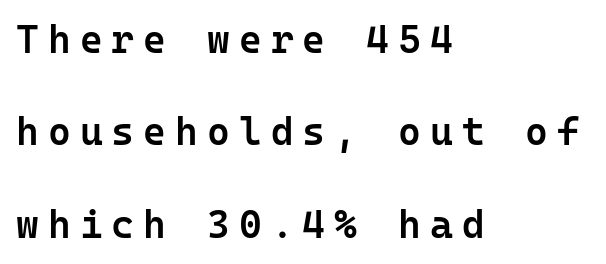
The image shows 39 px semibold sans-serif type, upright, monospaced; set left-aligned, loose line spacing (2.37x), unusually wide letter spacing (+0.23 em), not underlined; low stroke contrast and a medium x-height.
